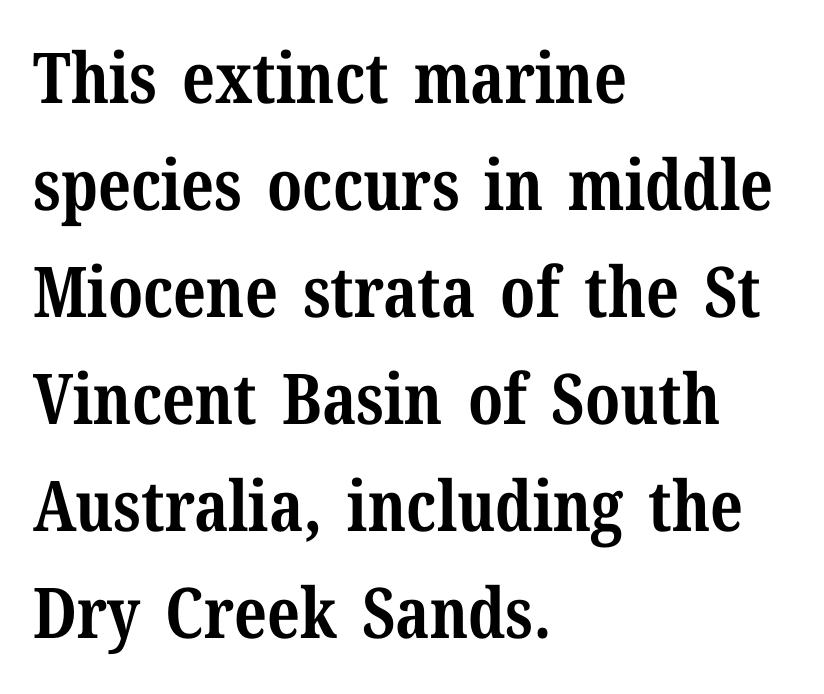
{"serif": "yes", "italic": "no", "bold": "yes", "weight": "bold", "width": "normal", "stroke_contrast": "medium", "x_height": "medium", "monospaced": "no", "underline": "no", "align": "left", "line_spacing": "normal", "line_spacing_ratio": 1.53, "letter_spacing": "normal", "letter_spacing_em": 0.0, "glyph_px": 70}
